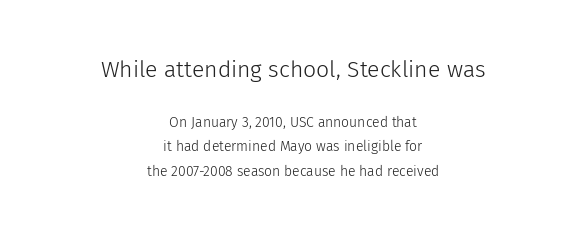
{"italic": "no", "bold": "no", "underline": "no", "align": "center", "line_spacing_ratio": 1.73, "letter_spacing": "normal", "letter_spacing_em": 0.0, "larger_block": "first", "size_ratio": 1.64, "glyph_px": 23}
